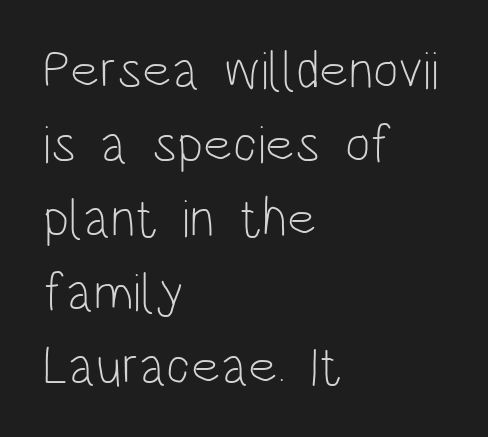
The rendering shows plain stroke endings on the letterforms — a sans-serif design. These lines are rendered in a variable-pitch font. A typesetter would call this zero additional tracking. Summary of weight: not heavy and not bold. The letters stand straight up with perfectly vertical stems. Check under the words: just untouched page.
